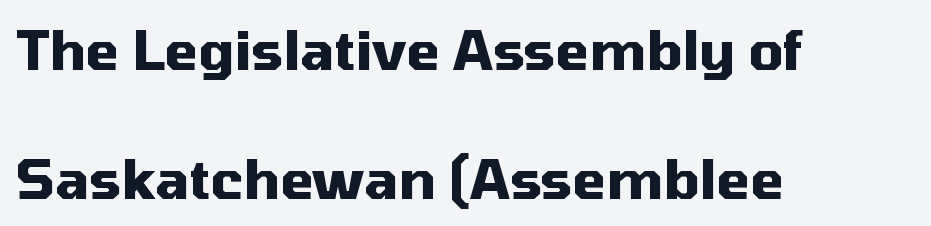
Unlike a traditional serif, this face leaves its strokes unadorned. These lines stand farther apart than default settings would place them. A typesetter would call this proportional, since set widths differ per character. The rag falls on the right side of this text block. On the weight axis this lands at bold, roughly 700. Do the letters lean? They stand straight.
